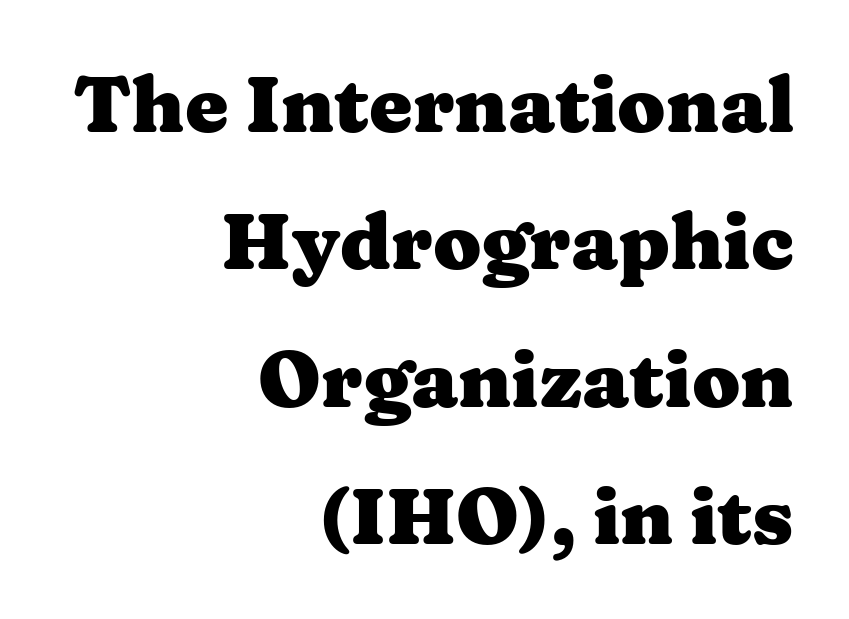
Q: Is the text bold? A: Yes.
Q: Is the text italic (slanted)? A: No, it is upright.
Q: Is the typeface a serif or a sans-serif typeface? A: Serif.
Q: Is the text underlined? A: No.
Q: How is the paragraph aligned? A: Right-aligned.
Q: Is the spacing between letters normal or unusually wide? A: Normal.
Q: Width (condensed, normal, or wide)? A: Wide.
Q: Stroke contrast? A: Medium.
Q: x-height? A: Medium.
Q: Monospaced? A: No.
